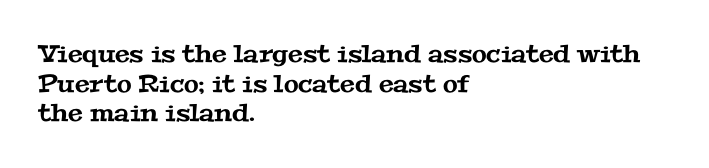
Q: Is the text underlined? A: No.
Q: How is the paragraph aligned? A: Left-aligned.
Q: Is the spacing between letters normal or unusually wide? A: Normal.
